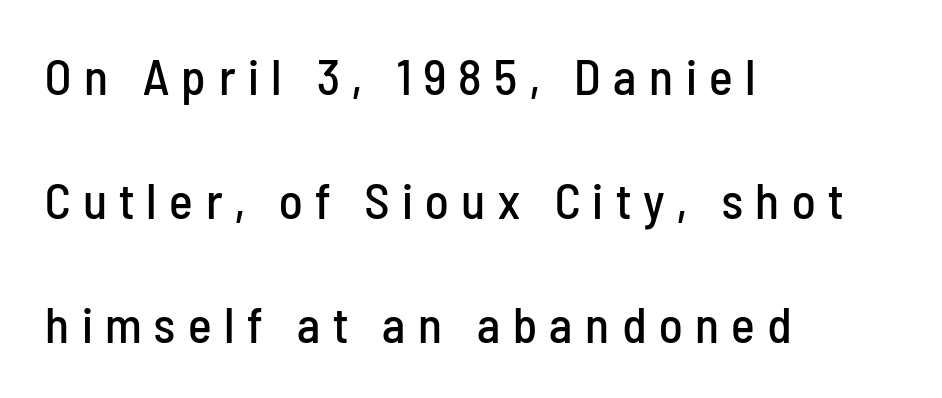
Q: Is the text italic (slanted)? A: No, it is upright.
Q: Is the typeface a serif or a sans-serif typeface? A: Sans-serif.
Q: Is the text underlined? A: No.
Q: How is the paragraph aligned? A: Left-aligned.
Q: Is the spacing between letters normal or unusually wide? A: Unusually wide.
Q: Is the spacing between lines tight, normal or loose? A: Loose.
Q: Width (condensed, normal, or wide)? A: Condensed.
Q: Stroke contrast? A: Low.
Q: x-height? A: Medium.
Q: Monospaced? A: No.
